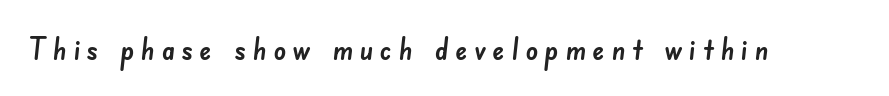
These lines are rendered in a variable-pitch font. Decoration check: the copy has no underline. Does extra space separate the letters? Yes, quite a lot of it. To sum up the face: it is a sans, with no serifs.
